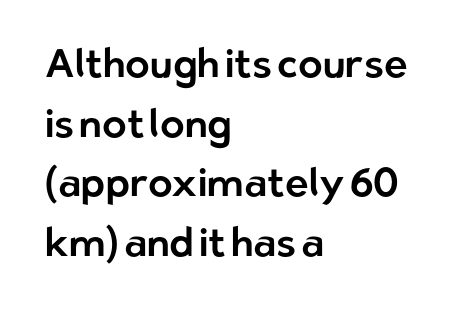
The image shows 40 px sans-serif type, upright; set left-aligned, normal line spacing (1.49x), normal letter spacing, not underlined; low stroke contrast and a medium x-height.
